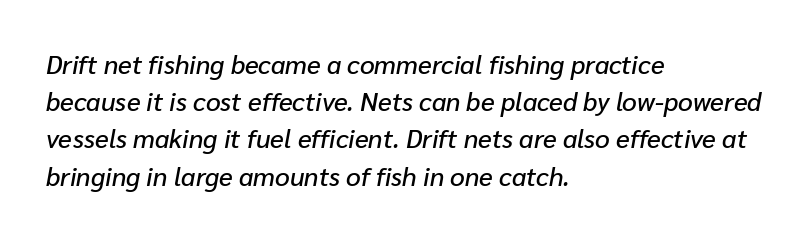
{"italic": "yes", "lean": "right", "slant_degrees": 10, "underline": "no", "align": "left", "line_spacing": "normal", "line_spacing_ratio": 1.43, "letter_spacing": "normal", "letter_spacing_em": 0.0, "glyph_px": 26}
